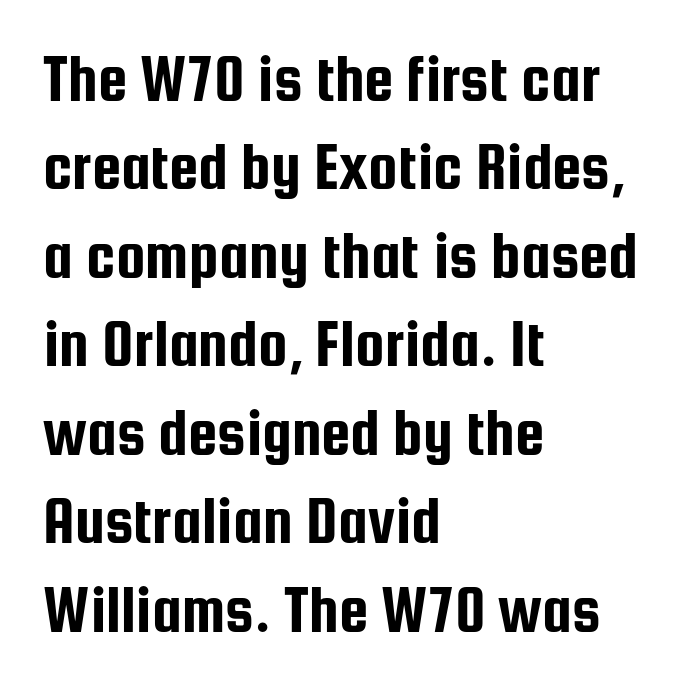
{"serif": "no", "italic": "no", "width": "condensed", "stroke_contrast": "low", "x_height": "medium", "monospaced": "no", "underline": "no", "align": "left", "line_spacing": "normal", "line_spacing_ratio": 1.34, "letter_spacing": "normal", "letter_spacing_em": 0.0, "glyph_px": 66}
